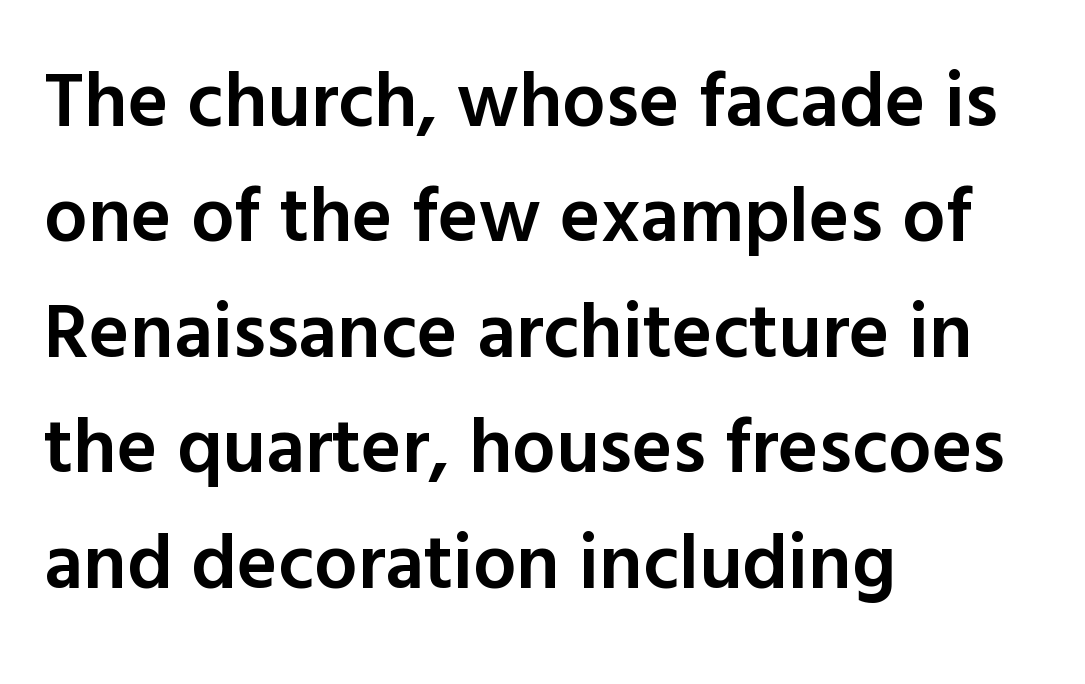
The image shows 77 px semibold sans-serif type, upright; set left-aligned, normal line spacing (1.5x), normal letter spacing, not underlined; a medium x-height.
